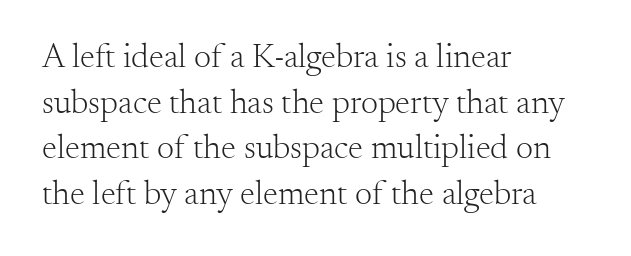
Q: Is the text bold? A: No.
Q: Is the text italic (slanted)? A: No, it is upright.
Q: Is the typeface a serif or a sans-serif typeface? A: Serif.
Q: Is the text underlined? A: No.
Q: How is the paragraph aligned? A: Left-aligned.
Q: Is the spacing between letters normal or unusually wide? A: Normal.
Q: Is the spacing between lines tight, normal or loose? A: Normal.
Q: Width (condensed, normal, or wide)? A: Normal.
Q: Stroke contrast? A: Medium.
Q: x-height? A: Small.
Q: Monospaced? A: No.
